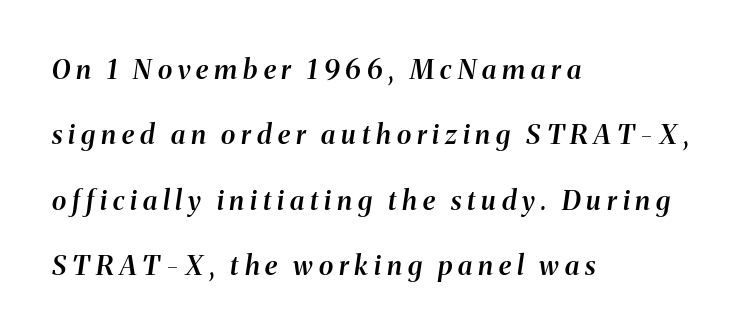
Q: Is the text bold? A: Semi-bold.
Q: Is the text italic (slanted)? A: Yes, it leans right by about 8 degrees.
Q: Is the text underlined? A: No.
Q: How is the paragraph aligned? A: Left-aligned.
Q: Is the spacing between letters normal or unusually wide? A: Unusually wide.
Q: Is the spacing between lines tight, normal or loose? A: Loose.
